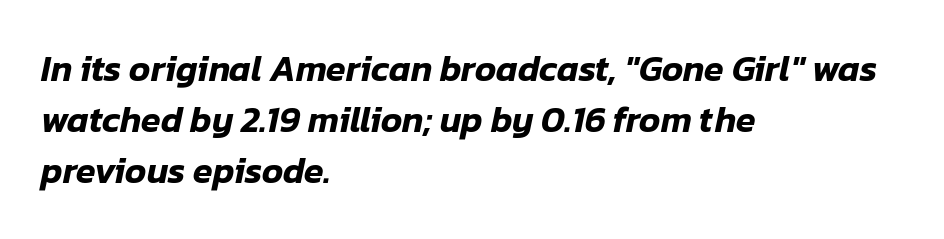
{"italic": "yes", "lean": "right", "slant_degrees": 12, "width": "normal", "stroke_contrast": "low", "x_height": "medium", "monospaced": "no", "underline": "no", "align": "left", "line_spacing": "normal", "line_spacing_ratio": 1.41, "letter_spacing": "normal", "letter_spacing_em": 0.0, "glyph_px": 36}
